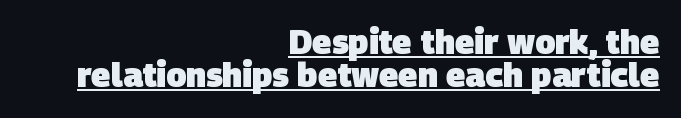
Q: Is the text bold? A: Yes.
Q: Is the typeface a serif or a sans-serif typeface? A: Sans-serif.
Q: Is the text underlined? A: Yes.
Q: How is the paragraph aligned? A: Right-aligned.
Q: Is the spacing between letters normal or unusually wide? A: Normal.
Q: Is the spacing between lines tight, normal or loose? A: Tight.
Q: Width (condensed, normal, or wide)? A: Normal.
Q: Stroke contrast? A: Low.
Q: x-height? A: Large.
Q: Monospaced? A: No.
